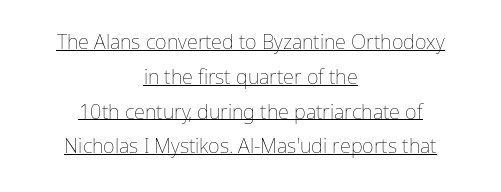
{"italic": "no", "bold": "no", "underline": "yes", "align": "center", "line_spacing_ratio": 1.74, "letter_spacing": "normal", "letter_spacing_em": 0.0, "glyph_px": 20}
